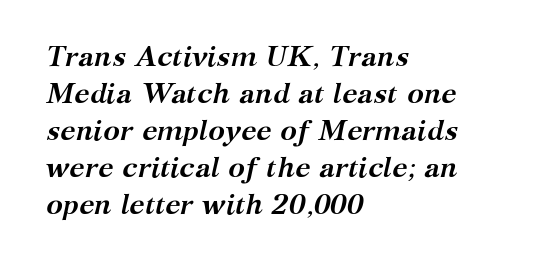
The image shows 28 px semibold serif type, italic (leaning right); set left-aligned, normal line spacing (1.32x), normal letter spacing, not underlined; medium stroke contrast and a medium x-height.
